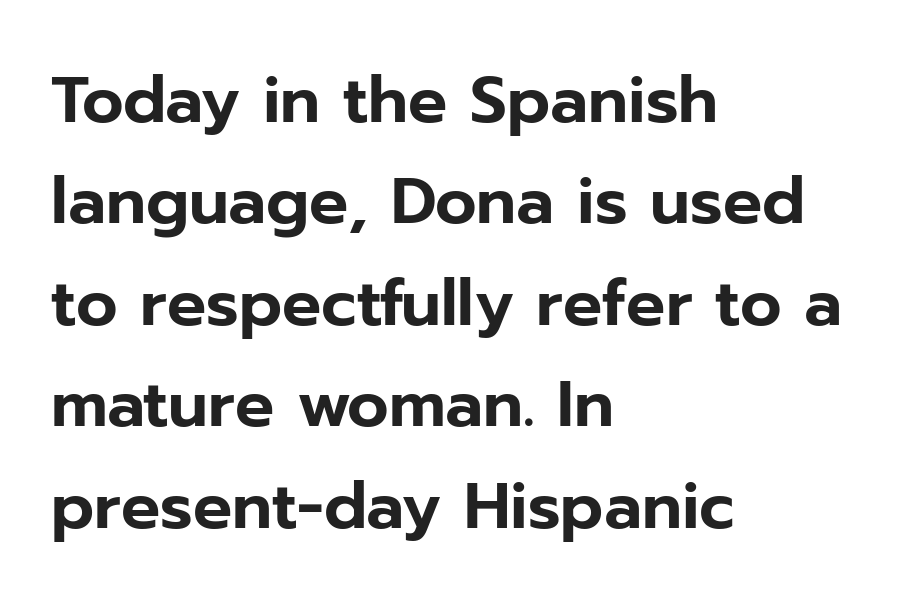
The image shows 65 px sans-serif type, upright; set left-aligned, normal line spacing (1.56x), normal letter spacing, not underlined; low stroke contrast and a medium x-height.
